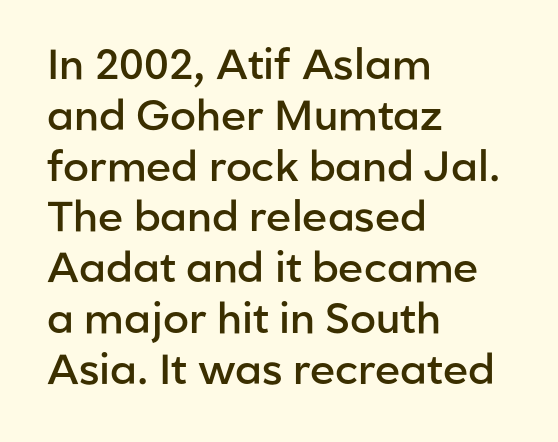
The image shows 42 px semibold sans-serif type, upright; set left-aligned, line spacing 1.21x, normal letter spacing, not underlined; low stroke contrast and a medium x-height.
